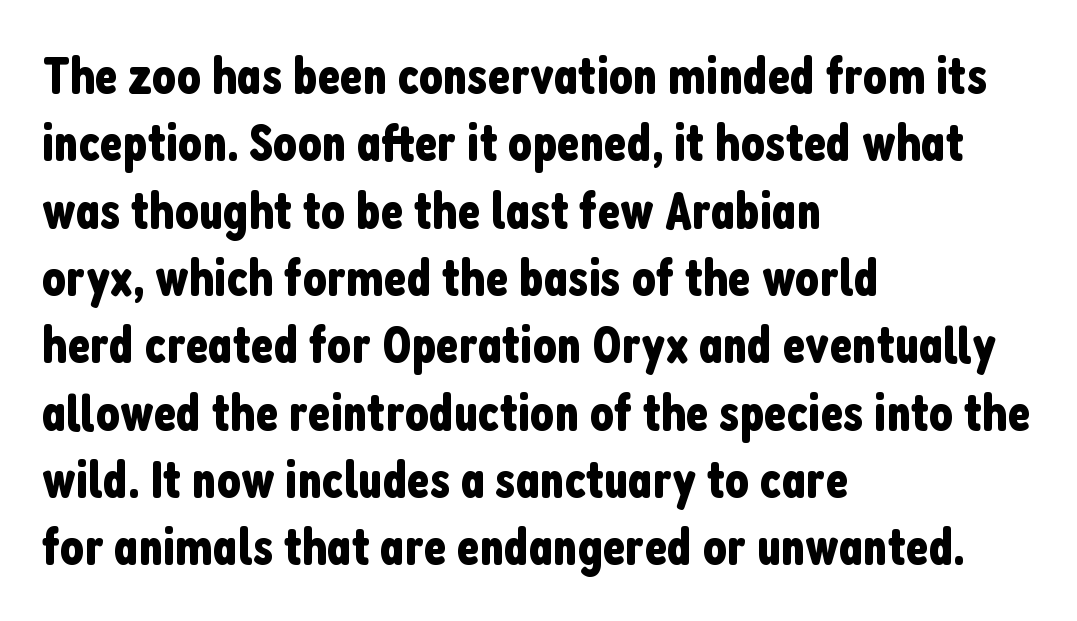
{"serif": "no", "italic": "no", "width": "condensed", "stroke_contrast": "low", "x_height": "medium", "monospaced": "no", "underline": "no", "align": "left", "line_spacing": "normal", "line_spacing_ratio": 1.27, "letter_spacing": "normal", "letter_spacing_em": 0.0, "glyph_px": 53}
